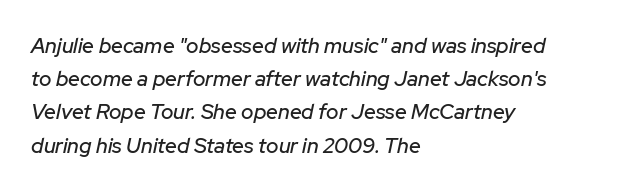
The image shows 21 px text type, italic (leaning right); set left-aligned, normal line spacing (1.58x), normal letter spacing, not underlined.
